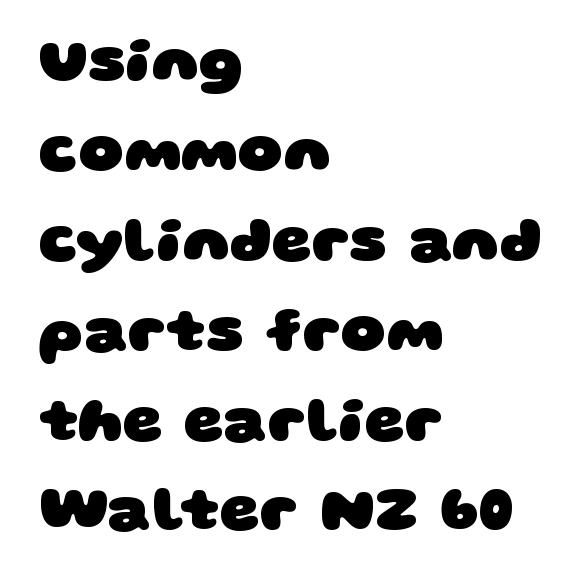
Q: Is the text bold? A: Yes.
Q: Is the typeface a serif or a sans-serif typeface? A: Sans-serif.
Q: Is the text underlined? A: No.
Q: How is the paragraph aligned? A: Left-aligned.
Q: Is the spacing between letters normal or unusually wide? A: Normal.
Q: Is the spacing between lines tight, normal or loose? A: Normal.
Q: Width (condensed, normal, or wide)? A: Wide.
Q: Stroke contrast? A: Low.
Q: x-height? A: Large.
Q: Monospaced? A: No.
